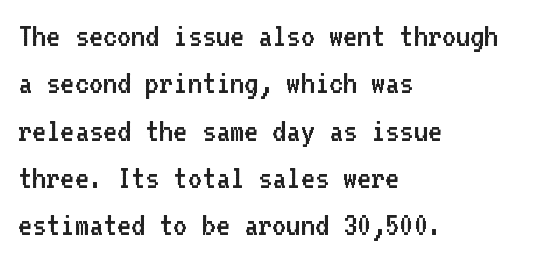
Posture: straight, roman, zero tilt. Ink coverage per letter is moderate at most. Font category for this specimen: sans-serif. The letters march in equal steps, a hallmark of fixed-pitch type. The setting favours the left margin, as ordinary paragraphs usually do.
